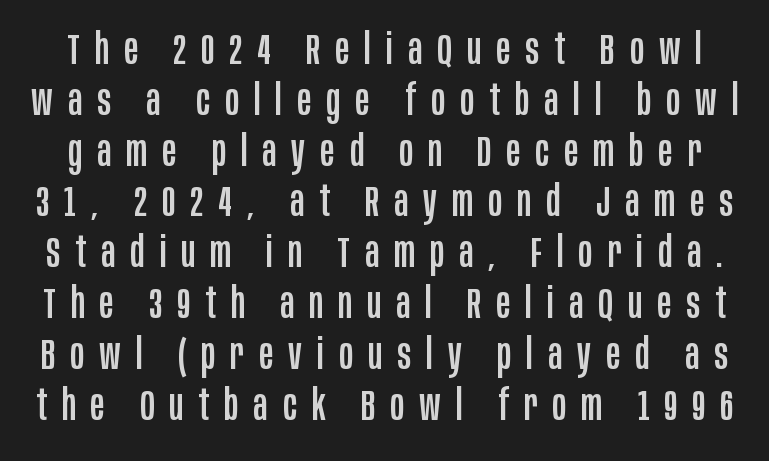
Q: Is the text italic (slanted)? A: No, it is upright.
Q: Is the typeface a serif or a sans-serif typeface? A: Sans-serif.
Q: Is the text underlined? A: No.
Q: Is the spacing between letters normal or unusually wide? A: Unusually wide.
Q: Width (condensed, normal, or wide)? A: Condensed.
Q: Stroke contrast? A: Low.
Q: x-height? A: Large.
Q: Monospaced? A: No.
